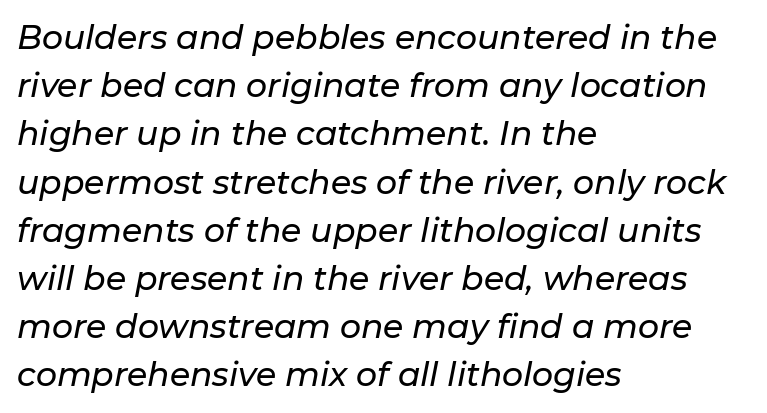
One glance says typical: line gaps are just what's usual. Here the glyphs are tracked normally, forming tight word shapes. Looking at the ascenders, they clearly lean. In CSS terms this would be text-align: left. The space beneath each line is pristine and unruled.
